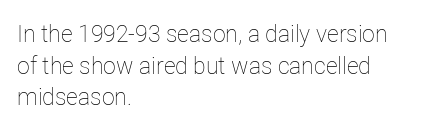
{"italic": "no", "bold": "no", "underline": "no", "align": "left", "line_spacing": "normal", "line_spacing_ratio": 1.37, "letter_spacing": "normal", "letter_spacing_em": 0.0, "glyph_px": 23}
